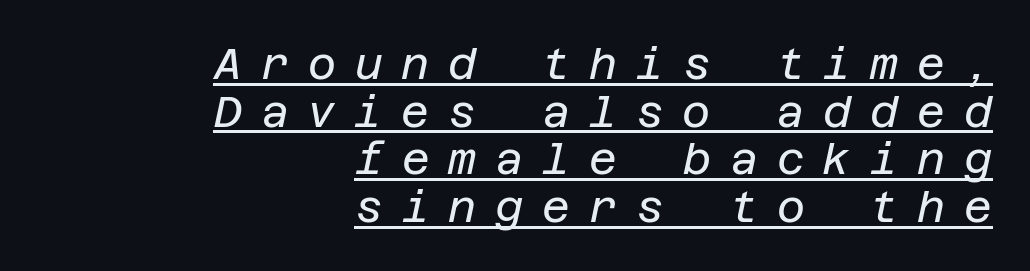
Q: Is the text bold? A: No.
Q: Is the text italic (slanted)? A: Yes, it leans right by about 12 degrees.
Q: Is the text underlined? A: Yes.
Q: How is the paragraph aligned? A: Right-aligned.
Q: Is the spacing between letters normal or unusually wide? A: Unusually wide.
Q: Is the spacing between lines tight, normal or loose? A: Tight.
Q: Width (condensed, normal, or wide)? A: Normal.
Q: Stroke contrast? A: Low.
Q: x-height? A: Large.
